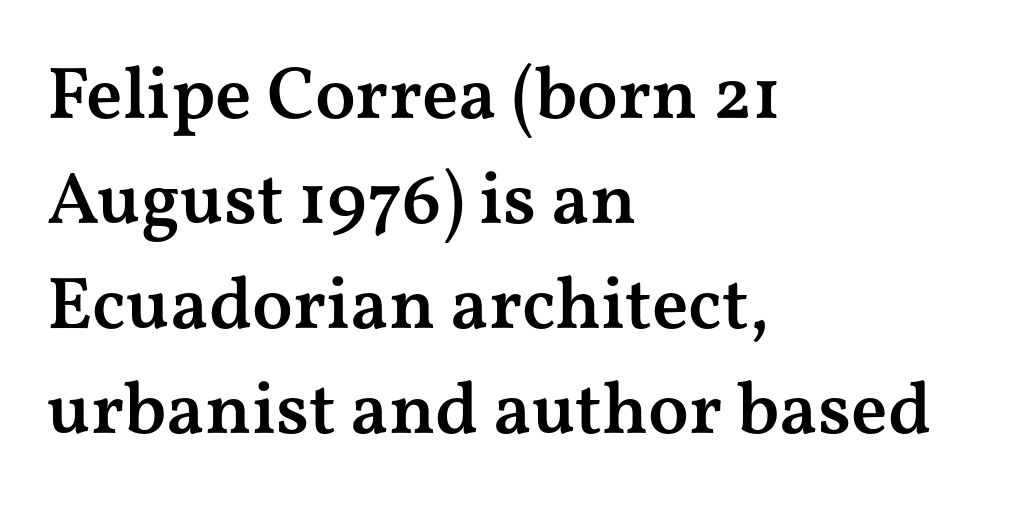
The image shows 74 px semibold, wide serif type, upright; set left-aligned, normal line spacing (1.42x), normal letter spacing, not underlined; medium stroke contrast and a medium x-height.
